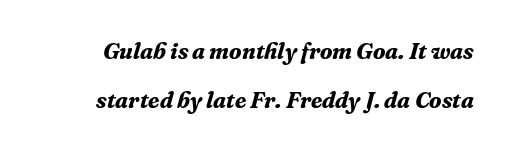
Q: Is the text bold? A: Yes.
Q: Is the text italic (slanted)? A: Yes, it leans right by about 16 degrees.
Q: Is the text underlined? A: No.
Q: Is the spacing between letters normal or unusually wide? A: Normal.
Q: Is the spacing between lines tight, normal or loose? A: Loose.
